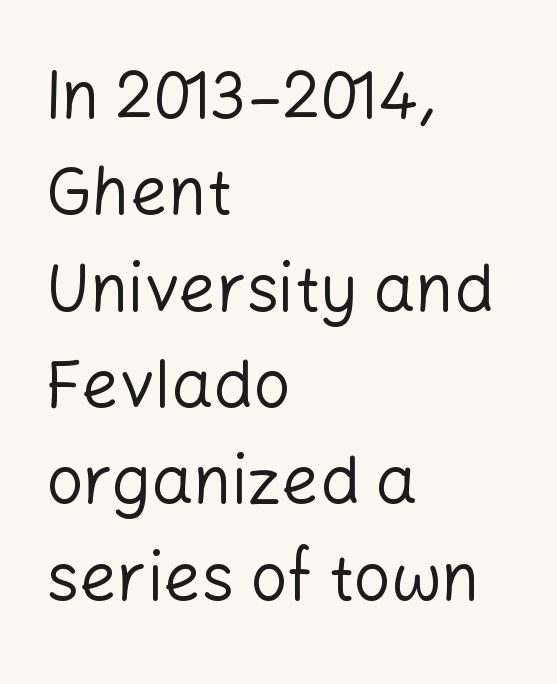
Q: Is the text bold? A: No.
Q: Is the text italic (slanted)? A: No, it is upright.
Q: Is the typeface a serif or a sans-serif typeface? A: Sans-serif.
Q: Is the text underlined? A: No.
Q: How is the paragraph aligned? A: Left-aligned.
Q: Is the spacing between letters normal or unusually wide? A: Normal.
Q: Is the spacing between lines tight, normal or loose? A: Normal.
Q: Width (condensed, normal, or wide)? A: Normal.
Q: Stroke contrast? A: Low.
Q: x-height? A: Medium.
Q: Monospaced? A: No.
